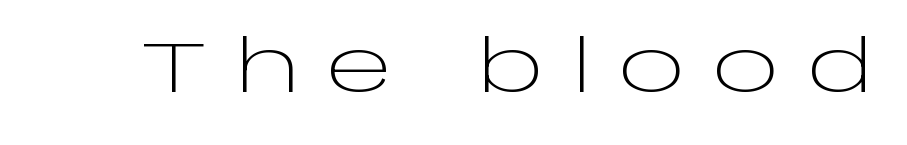
Q: Is the text bold? A: No.
Q: Is the text italic (slanted)? A: No, it is upright.
Q: Is the typeface a serif or a sans-serif typeface? A: Sans-serif.
Q: Is the text underlined? A: No.
Q: Is the spacing between letters normal or unusually wide? A: Unusually wide.
Q: Width (condensed, normal, or wide)? A: Wide.
Q: Stroke contrast? A: Low.
Q: x-height? A: Large.
Q: Monospaced? A: No.
